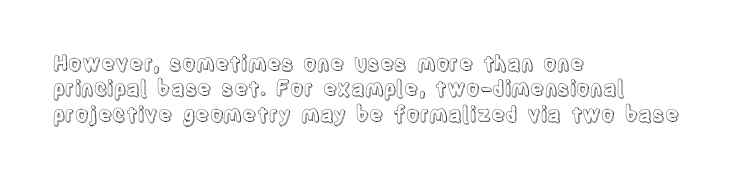
The image shows 21 px text type, upright; set left-aligned, line spacing 1.21x, normal letter spacing, not underlined.
